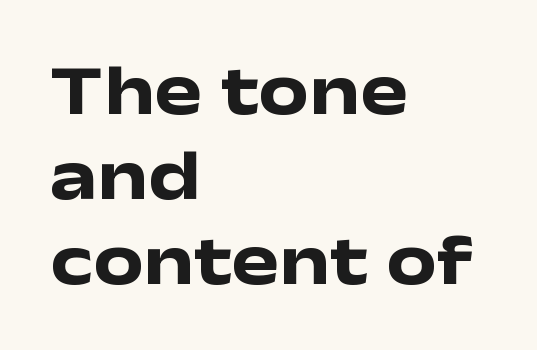
{"serif": "no", "italic": "no", "bold": "yes", "weight": "heavy", "width": "wide", "stroke_contrast": "low", "x_height": "medium", "monospaced": "no", "underline": "no", "align": "left", "line_spacing_ratio": 1.2, "letter_spacing": "normal", "letter_spacing_em": 0.0, "glyph_px": 71}
